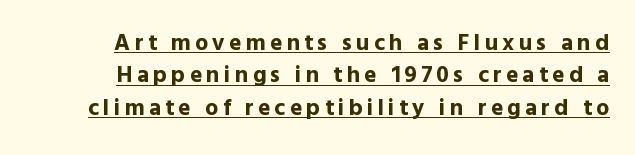
Q: Is the text bold? A: Yes.
Q: Is the text italic (slanted)? A: No, it is upright.
Q: Is the text underlined? A: Yes.
Q: How is the paragraph aligned? A: Right-aligned.
Q: Is the spacing between lines tight, normal or loose? A: Normal.
